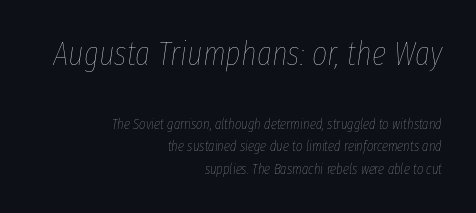
{"italic": "yes", "lean": "right", "slant_degrees": 8, "bold": "no", "weight": "thin", "width": "condensed", "stroke_contrast": "low", "x_height": "medium", "monospaced": "no", "underline": "no", "align": "right", "line_spacing": "normal", "line_spacing_ratio": 1.64, "letter_spacing": "normal", "letter_spacing_em": 0.0, "larger_block": "first", "size_ratio": 2.36, "glyph_px": 33}
